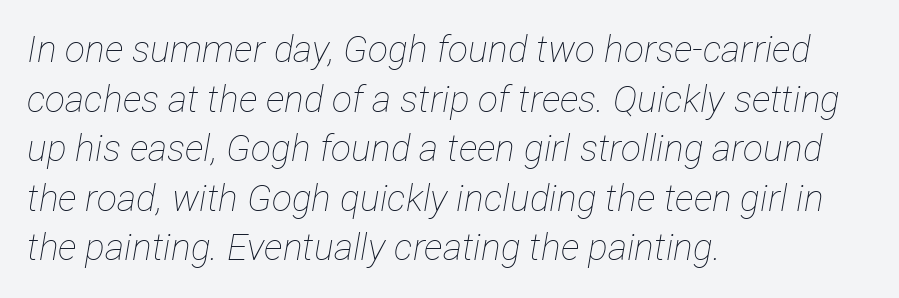
Q: Is the text bold? A: No.
Q: Is the text italic (slanted)? A: Yes, it leans right by about 12 degrees.
Q: Is the text underlined? A: No.
Q: How is the paragraph aligned? A: Left-aligned.
Q: Is the spacing between letters normal or unusually wide? A: Normal.
Q: Is the spacing between lines tight, normal or loose? A: Normal.
Q: Width (condensed, normal, or wide)? A: Condensed.
Q: Stroke contrast? A: Low.
Q: x-height? A: Medium.
Q: Monospaced? A: No.
